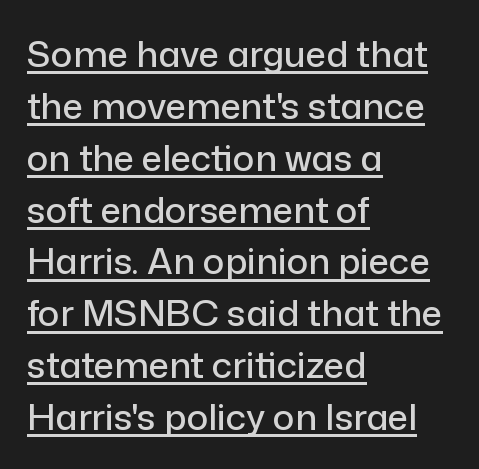
{"serif": "no", "italic": "no", "width": "normal", "stroke_contrast": "low", "x_height": "medium", "monospaced": "no", "underline": "yes", "align": "left", "line_spacing": "normal", "line_spacing_ratio": 1.44, "letter_spacing": "normal", "letter_spacing_em": 0.0, "glyph_px": 36}
